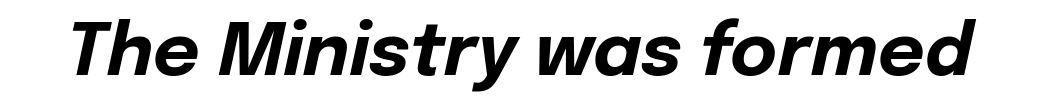
Q: Is the text bold? A: Yes.
Q: Is the text italic (slanted)? A: Yes, it leans right by about 12 degrees.
Q: Is the text underlined? A: No.
Q: Is the spacing between letters normal or unusually wide? A: Normal.
Q: Width (condensed, normal, or wide)? A: Normal.
Q: Stroke contrast? A: Low.
Q: x-height? A: Medium.
Q: Monospaced? A: No.
